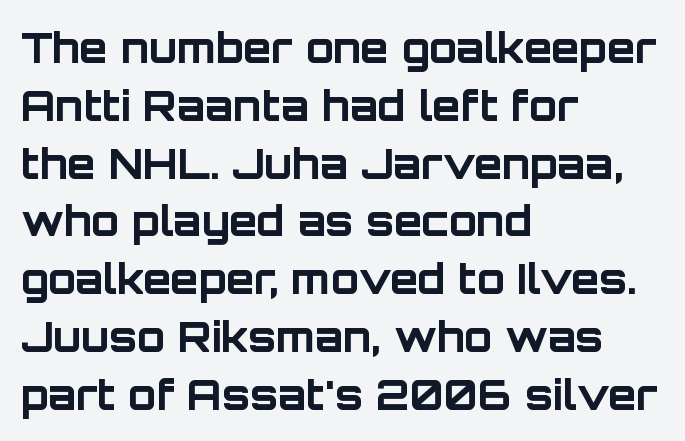
{"serif": "no", "italic": "no", "bold": "yes", "weight": "bold", "width": "normal", "stroke_contrast": "low", "x_height": "large", "monospaced": "no", "underline": "no", "align": "left", "line_spacing": "normal", "line_spacing_ratio": 1.41, "letter_spacing": "normal", "letter_spacing_em": 0.0, "glyph_px": 41}
